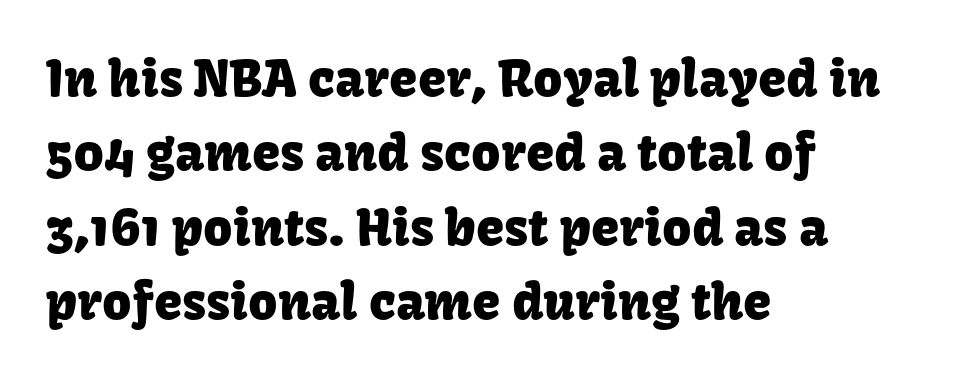
These lines keep a tight, regular rhythm from letter to letter. This is sans-serif lettering, the kind often seen on screens and signage. This sample keeps an unexceptional amount of space between lines. Short and long lines alike share a common starting point at left.
